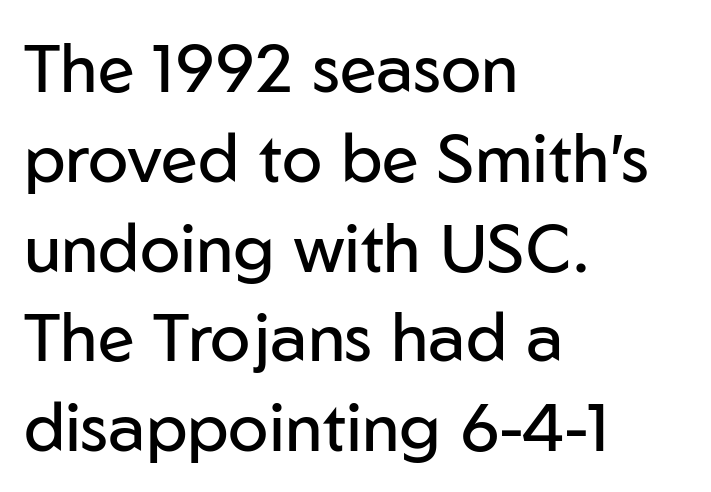
Upright lettering throughout. Is this a sans? Yes — the strokes have no serifs. A classic flush-left, rag-right setting is used for this passage. The gap between lines stays unmarked. The block of text has a typical density, with ordinary space between rows. Do the characters align in a grid? No, the font is proportional.
